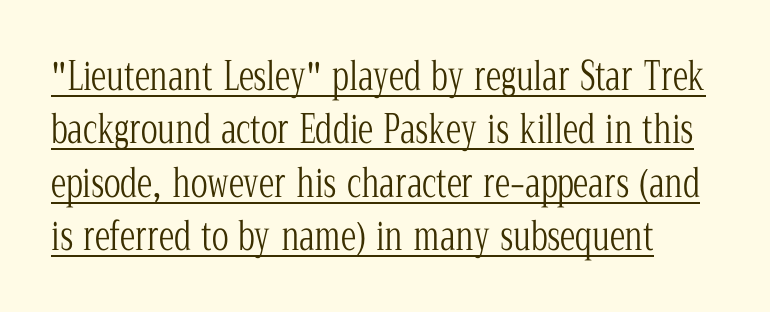
{"serif": "yes", "italic": "no", "bold": "no", "weight": "light", "width": "condensed", "stroke_contrast": "low", "x_height": "medium", "monospaced": "no", "underline": "yes", "line_spacing": "normal", "line_spacing_ratio": 1.37, "letter_spacing": "normal", "letter_spacing_em": 0.0, "glyph_px": 39}
